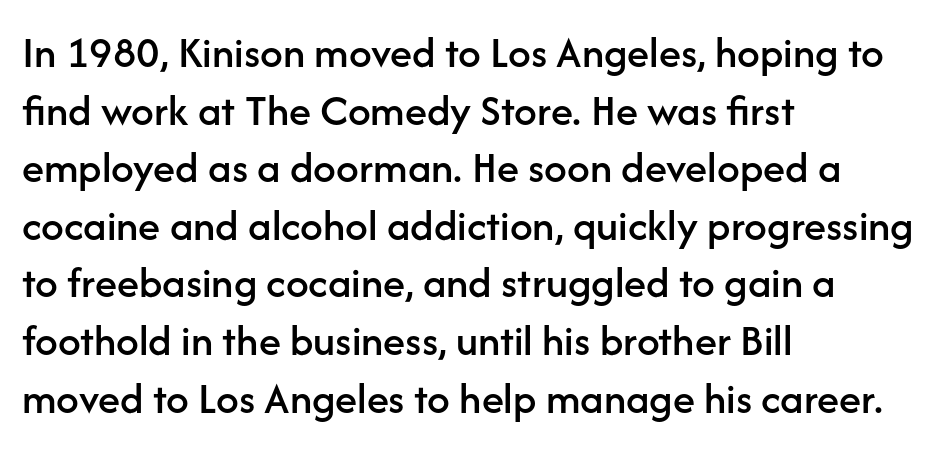
Q: Is the text italic (slanted)? A: No, it is upright.
Q: Is the typeface a serif or a sans-serif typeface? A: Sans-serif.
Q: Is the text underlined? A: No.
Q: How is the paragraph aligned? A: Left-aligned.
Q: Is the spacing between letters normal or unusually wide? A: Normal.
Q: Is the spacing between lines tight, normal or loose? A: Normal.
Q: Width (condensed, normal, or wide)? A: Normal.
Q: Stroke contrast? A: Low.
Q: x-height? A: Medium.
Q: Monospaced? A: No.
